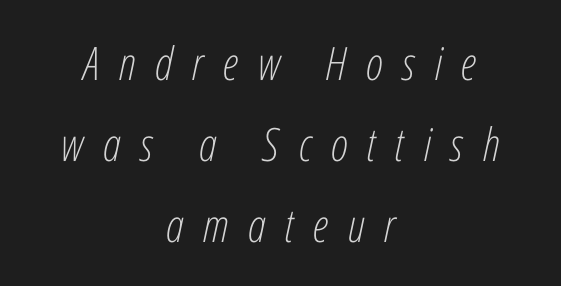
The face used here is proportionally spaced, like ordinary book or web type. If you folded the block vertically in half, each line would mirror itself in length. Letters have the restrained weight of plain body copy at most. You could only call the tracking loose — the letters float apart. Beneath every word, the page is bare. Observe the lean: these are italic letterforms.
